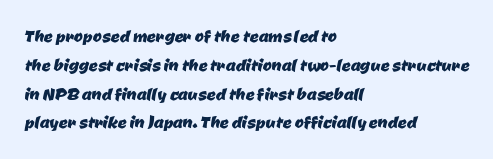
{"underline": "no", "align": "left", "line_spacing": "normal", "line_spacing_ratio": 1.31, "letter_spacing": "normal", "letter_spacing_em": 0.0, "glyph_px": 22}
